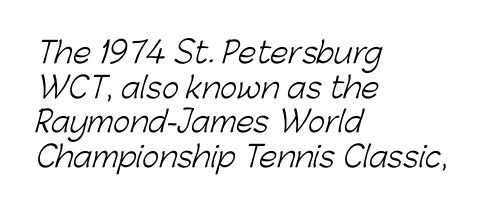
{"serif": "no", "bold": "no", "weight": "light", "width": "normal", "stroke_contrast": "low", "x_height": "medium", "monospaced": "no", "underline": "no", "align": "left", "line_spacing_ratio": 1.19, "letter_spacing": "normal", "letter_spacing_em": 0.0, "glyph_px": 29}
